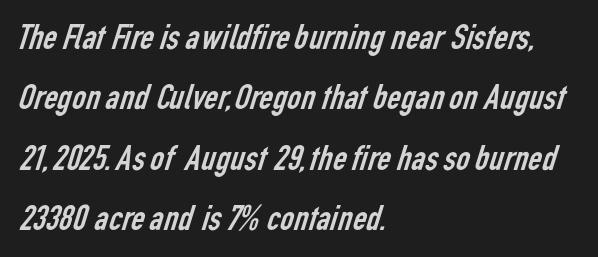
The image shows 38 px regular-weight, condensed sans-serif type; set left-aligned, normal line spacing (1.59x), normal letter spacing, not underlined; low stroke contrast and a medium x-height.
